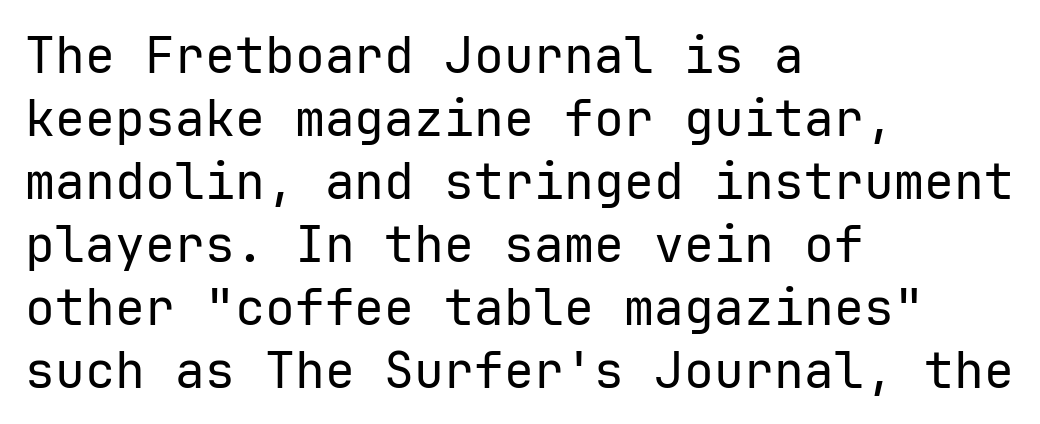
The image shows 50 px regular-weight sans-serif type, upright; set left-aligned, normal line spacing (1.26x), normal letter spacing, not underlined; low stroke contrast and a medium x-height.
